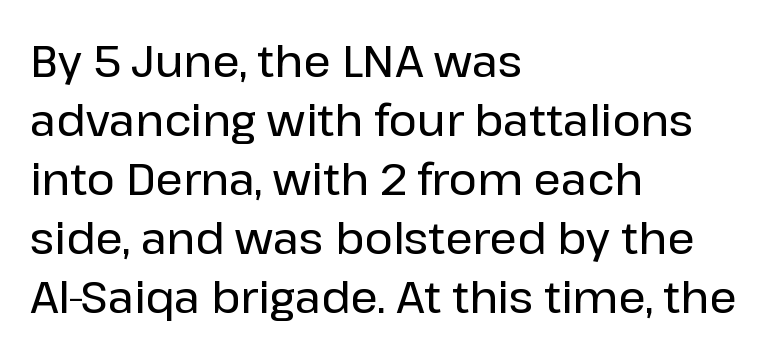
{"serif": "no", "italic": "no", "width": "normal", "stroke_contrast": "low", "x_height": "medium", "monospaced": "no", "underline": "no", "align": "left", "line_spacing": "normal", "line_spacing_ratio": 1.37, "letter_spacing": "normal", "letter_spacing_em": 0.0, "glyph_px": 43}
